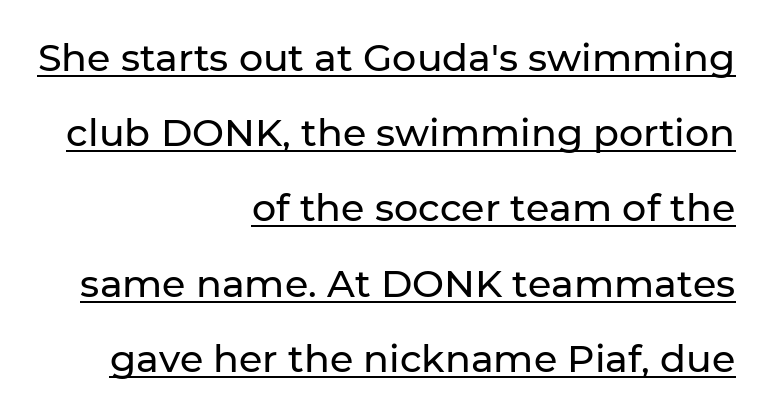
Q: Is the text italic (slanted)? A: No, it is upright.
Q: Is the typeface a serif or a sans-serif typeface? A: Sans-serif.
Q: Is the text underlined? A: Yes.
Q: How is the paragraph aligned? A: Right-aligned.
Q: Is the spacing between letters normal or unusually wide? A: Normal.
Q: Is the spacing between lines tight, normal or loose? A: Loose.
Q: Width (condensed, normal, or wide)? A: Normal.
Q: Stroke contrast? A: Low.
Q: x-height? A: Medium.
Q: Monospaced? A: No.
